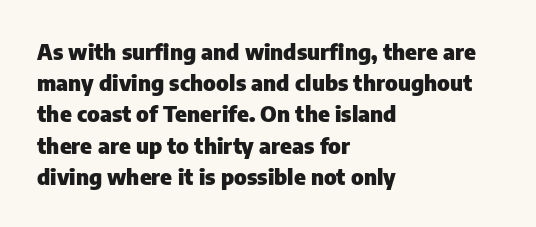
{"italic": "no", "bold": "yes", "underline": "no", "align": "left", "line_spacing": "normal", "line_spacing_ratio": 1.42, "letter_spacing": "normal", "letter_spacing_em": 0.0, "glyph_px": 22}
